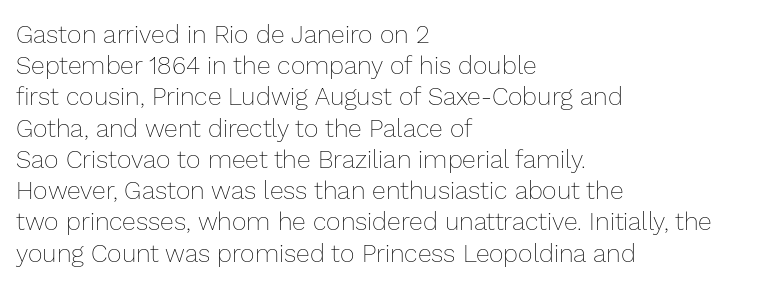
The image shows 25 px text type, upright; set left-aligned, normal line spacing (1.25x), normal letter spacing, not underlined.
